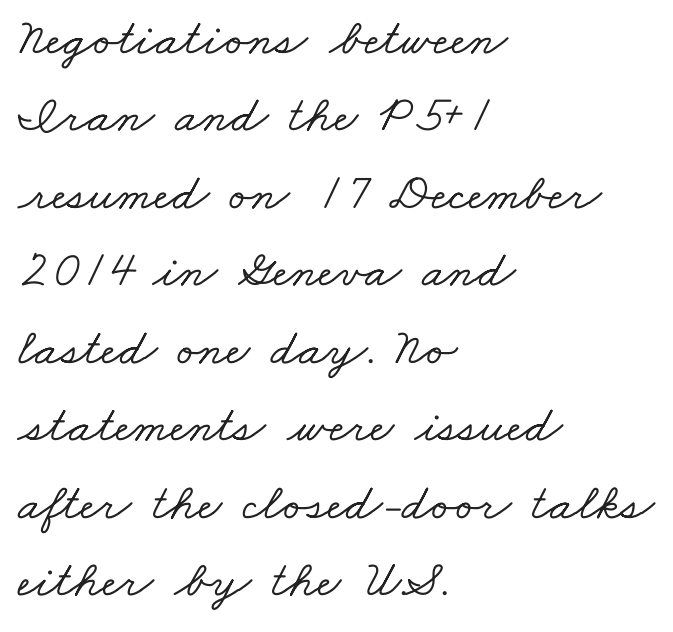
{"serif": "yes", "width": "wide", "stroke_contrast": "low", "x_height": "small", "monospaced": "no", "underline": "no", "align": "left", "line_spacing": "normal", "line_spacing_ratio": 1.49, "letter_spacing": "normal", "letter_spacing_em": 0.0, "glyph_px": 52}
